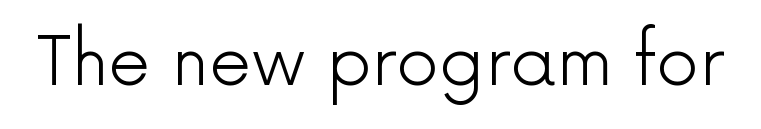
{"serif": "no", "italic": "no", "bold": "no", "weight": "light", "width": "normal", "x_height": "medium", "monospaced": "no", "underline": "no", "letter_spacing": "normal", "letter_spacing_em": 0.0, "glyph_px": 67}
